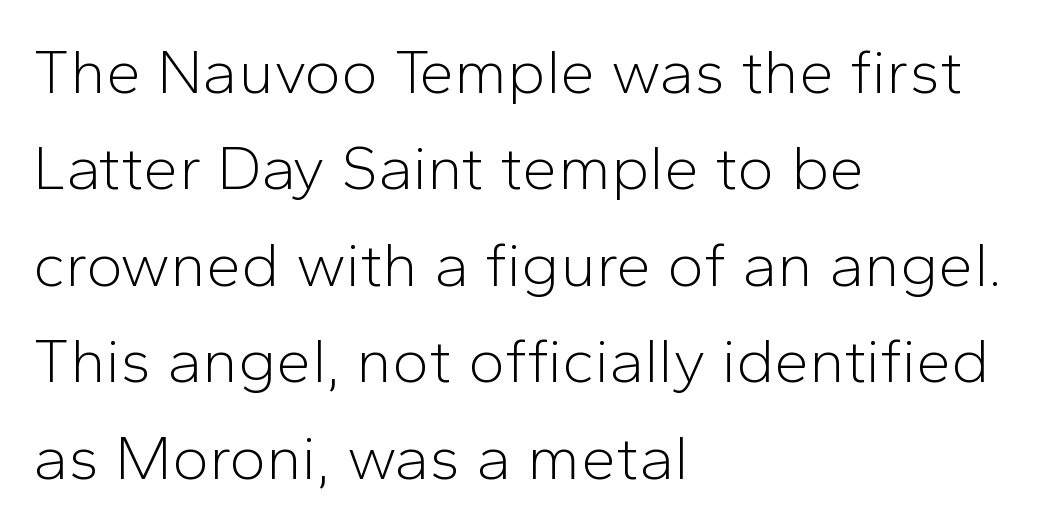
The tracking reads as untouched default to a designer's eye. A normal amount of white space separates one row of letters from the next. Varying glyph widths throughout — classic text-font behaviour. If you drew a ruler down the left edge, every line would touch it. Does the lettering tilt? It doesn't — this is upright. Stems here are at most as thick as an everyday book face.
